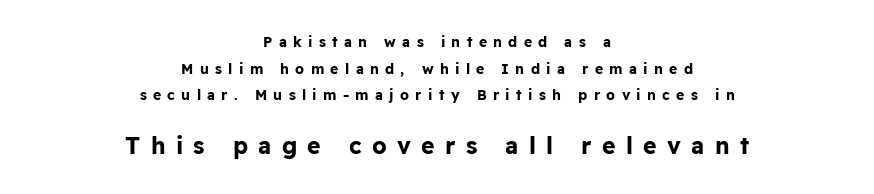
Reading down the column, the eye jumps a long way to each next line. Nope, not italic — everything's standing straight. Heavy-handed strokes throughout: this text is bold. Block two is the big one; block one sits smaller above it. You could only call the tracking loose — the letters float apart.
